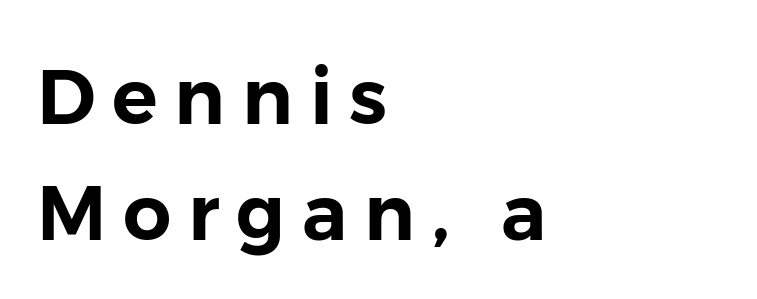
Q: Is the text italic (slanted)? A: No, it is upright.
Q: Is the typeface a serif or a sans-serif typeface? A: Sans-serif.
Q: Is the text underlined? A: No.
Q: How is the paragraph aligned? A: Left-aligned.
Q: Is the spacing between letters normal or unusually wide? A: Unusually wide.
Q: Is the spacing between lines tight, normal or loose? A: Normal.
Q: Width (condensed, normal, or wide)? A: Normal.
Q: Stroke contrast? A: Low.
Q: x-height? A: Medium.
Q: Monospaced? A: No.
